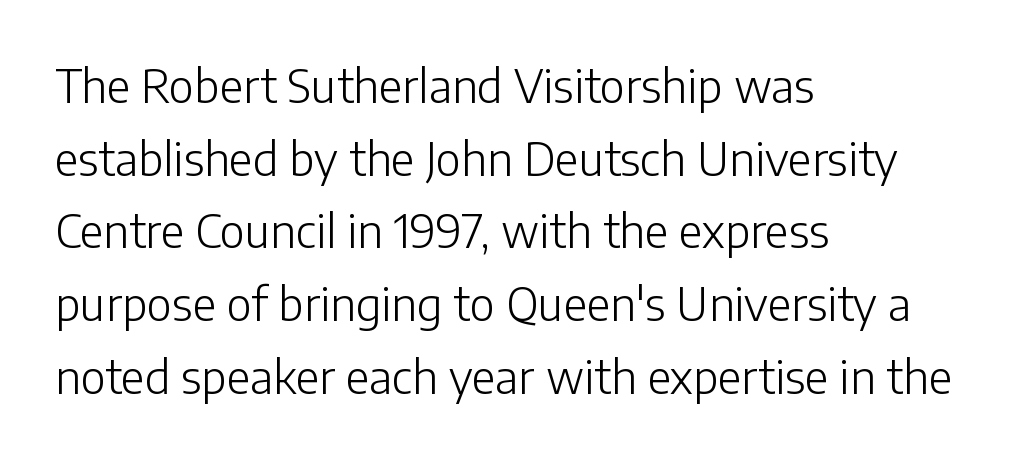
The image shows 46 px light sans-serif type, upright; set left-aligned, normal line spacing (1.58x), normal letter spacing, not underlined; low stroke contrast and a medium x-height.
